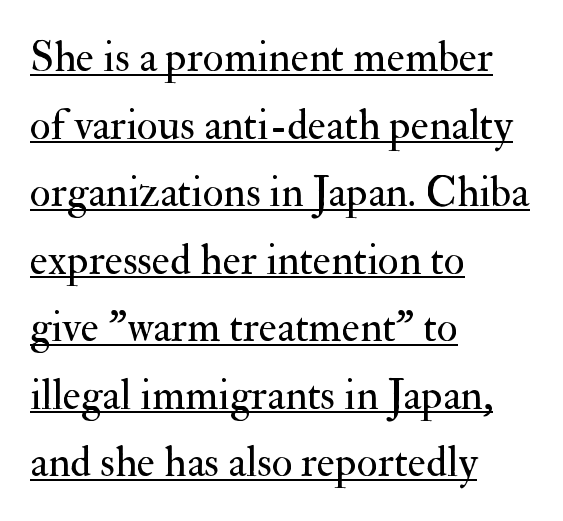
Q: Is the text bold? A: No.
Q: Is the text italic (slanted)? A: No, it is upright.
Q: Is the typeface a serif or a sans-serif typeface? A: Serif.
Q: Is the text underlined? A: Yes.
Q: How is the paragraph aligned? A: Left-aligned.
Q: Is the spacing between letters normal or unusually wide? A: Normal.
Q: Is the spacing between lines tight, normal or loose? A: Normal.
Q: Width (condensed, normal, or wide)? A: Normal.
Q: Stroke contrast? A: Medium.
Q: x-height? A: Small.
Q: Monospaced? A: No.
